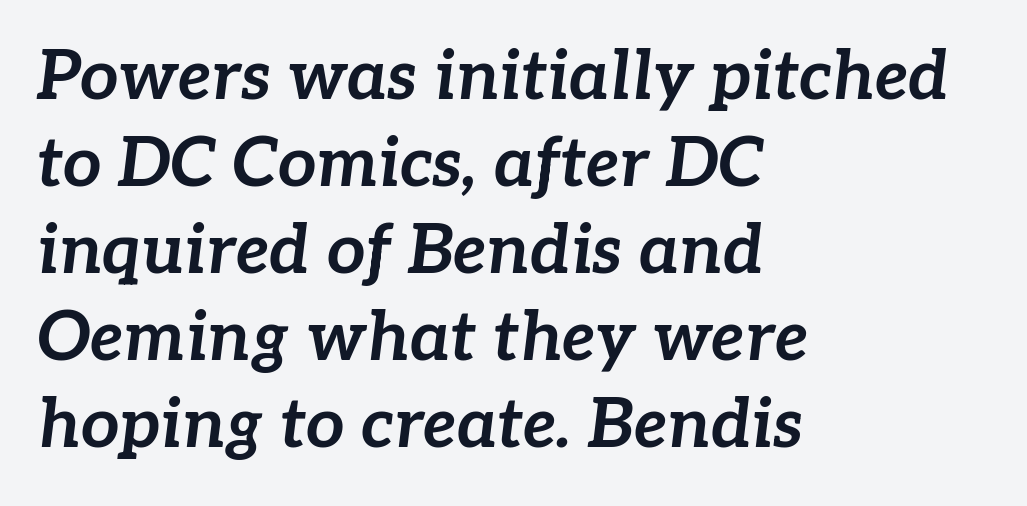
{"italic": "yes", "lean": "right", "slant_degrees": 7, "bold": "yes", "weight": "bold", "width": "normal", "stroke_contrast": "low", "x_height": "medium", "monospaced": "no", "underline": "no", "align": "left", "line_spacing": "normal", "line_spacing_ratio": 1.28, "letter_spacing": "normal", "letter_spacing_em": 0.0, "glyph_px": 68}
